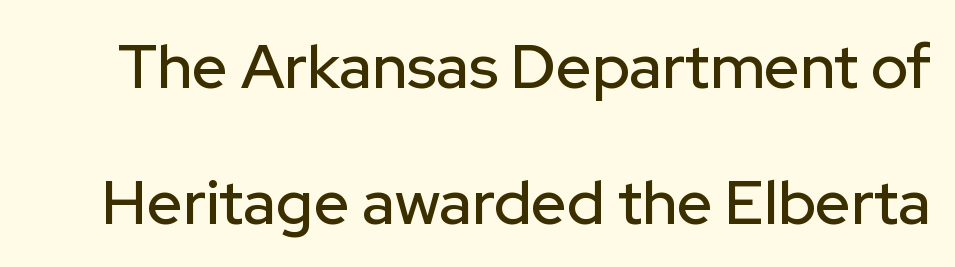
Each word holds together tightly as a unit, with standard inter-letter gaps. You can tell from the bare stems that sans-serif type was used. Is there much room between lines? Yes — plenty of vertical air separates them. Think of a printed novel: that variable character pitch is what you see here. Lines of text with bare space underneath. Italic? Not at all — the glyphs are vertical.
